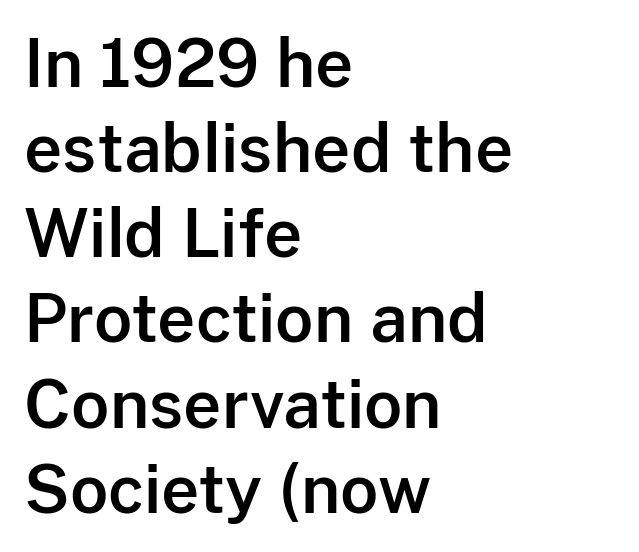
{"serif": "no", "italic": "no", "width": "normal", "stroke_contrast": "low", "x_height": "medium", "monospaced": "no", "underline": "no", "align": "left", "line_spacing": "normal", "line_spacing_ratio": 1.29, "letter_spacing": "normal", "letter_spacing_em": 0.0, "glyph_px": 66}
